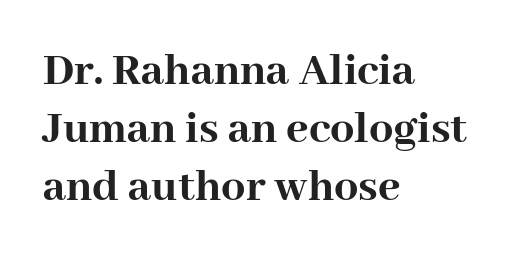
Q: Is the text bold? A: Yes.
Q: Is the text italic (slanted)? A: No, it is upright.
Q: Is the typeface a serif or a sans-serif typeface? A: Serif.
Q: Is the text underlined? A: No.
Q: How is the paragraph aligned? A: Left-aligned.
Q: Is the spacing between letters normal or unusually wide? A: Normal.
Q: Width (condensed, normal, or wide)? A: Normal.
Q: Stroke contrast? A: High.
Q: x-height? A: Medium.
Q: Monospaced? A: No.
